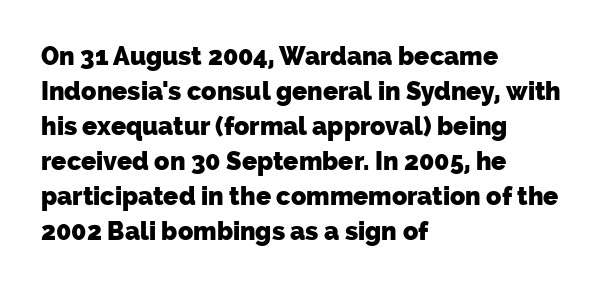
{"bold": "yes", "underline": "no", "align": "left", "line_spacing": "normal", "line_spacing_ratio": 1.4, "letter_spacing": "normal", "letter_spacing_em": 0.0, "glyph_px": 25}
